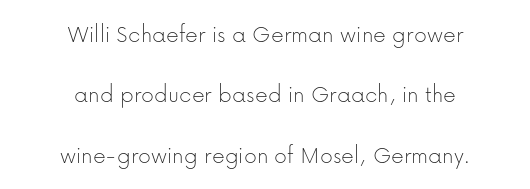
{"italic": "no", "bold": "no", "underline": "no", "align": "center", "line_spacing": "loose", "line_spacing_ratio": 2.42, "letter_spacing": "normal", "letter_spacing_em": 0.0, "glyph_px": 25}
